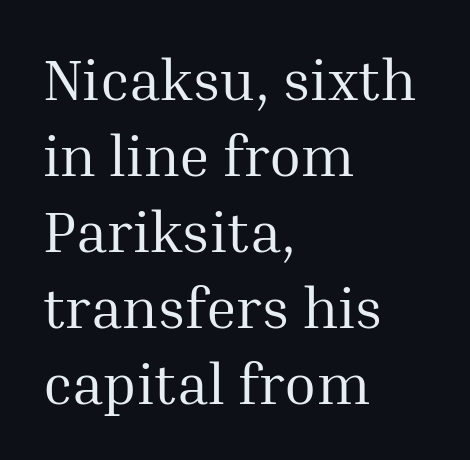
The image shows 58 px regular-weight serif type, upright; set left-aligned, normal line spacing (1.31x), normal letter spacing, not underlined; medium stroke contrast and a medium x-height.
